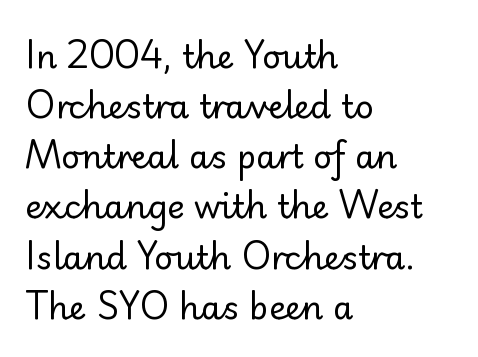
{"serif": "no", "italic": "no", "bold": "no", "weight": "regular", "width": "normal", "stroke_contrast": "low", "x_height": "small", "monospaced": "no", "underline": "no", "align": "left", "line_spacing": "normal", "line_spacing_ratio": 1.52, "letter_spacing": "normal", "letter_spacing_em": 0.0, "glyph_px": 33}
